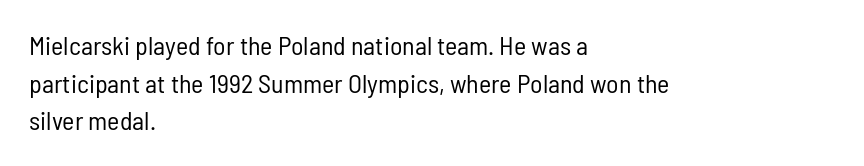
Q: Is the text bold? A: No.
Q: Is the text italic (slanted)? A: No, it is upright.
Q: Is the text underlined? A: No.
Q: How is the paragraph aligned? A: Left-aligned.
Q: Is the spacing between letters normal or unusually wide? A: Normal.
Q: Is the spacing between lines tight, normal or loose? A: Normal.
